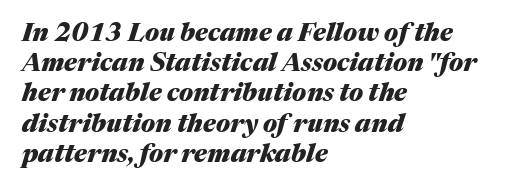
Q: Is the text bold? A: Yes.
Q: Is the text italic (slanted)? A: Yes, it leans right by about 17 degrees.
Q: Is the text underlined? A: No.
Q: How is the paragraph aligned? A: Left-aligned.
Q: Is the spacing between letters normal or unusually wide? A: Normal.
